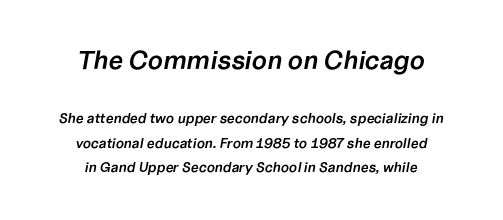
Bigger letters appear in the top chunk; the bottom chunk is reduced. One-word summary of the alignment: center. The passage shown is semibold, sitting just below true bold. Underline: absent. How are the letters spaced? Ordinarily, with no added tracking. This is oblique type, the kind used for emphasis or titles.
